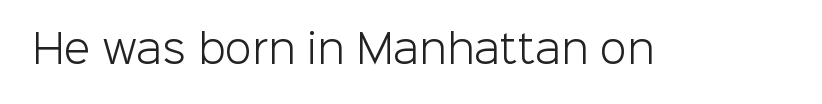
Q: Is the text bold? A: No.
Q: Is the text italic (slanted)? A: No, it is upright.
Q: Is the typeface a serif or a sans-serif typeface? A: Sans-serif.
Q: Is the text underlined? A: No.
Q: Is the spacing between letters normal or unusually wide? A: Normal.
Q: Width (condensed, normal, or wide)? A: Normal.
Q: Stroke contrast? A: Low.
Q: x-height? A: Medium.
Q: Monospaced? A: No.
